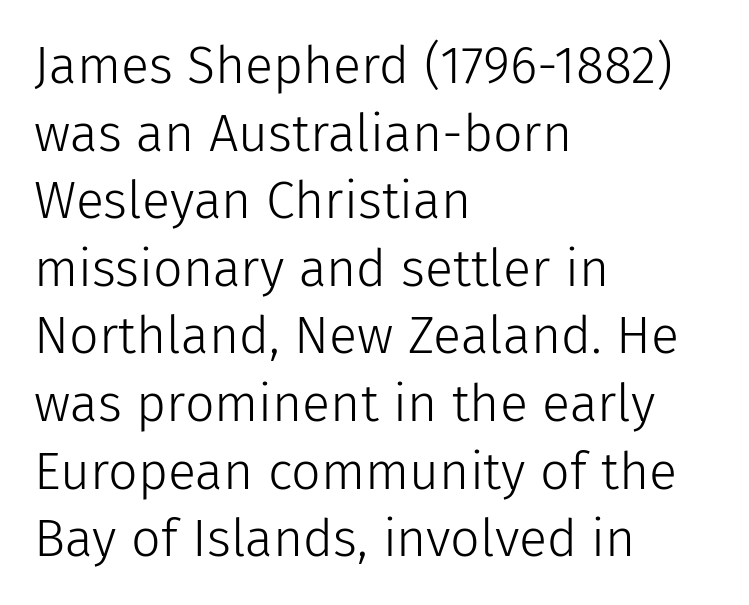
The image shows 52 px light sans-serif type, upright; set left-aligned, normal line spacing (1.3x), normal letter spacing, not underlined; low stroke contrast and a medium x-height.
